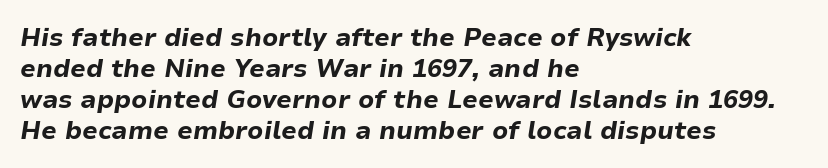
{"italic": "yes", "lean": "right", "slant_degrees": 9, "bold": "yes", "underline": "no", "align": "left", "line_spacing_ratio": 1.24, "letter_spacing": "normal", "letter_spacing_em": 0.0, "glyph_px": 25}
